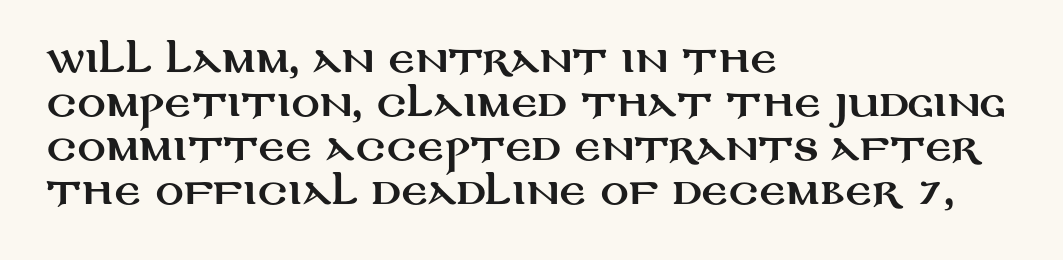
The image shows 35 px wide sans-serif type, upright; set left-aligned, normal line spacing (1.26x), normal letter spacing, not underlined; medium stroke contrast and a large x-height.
